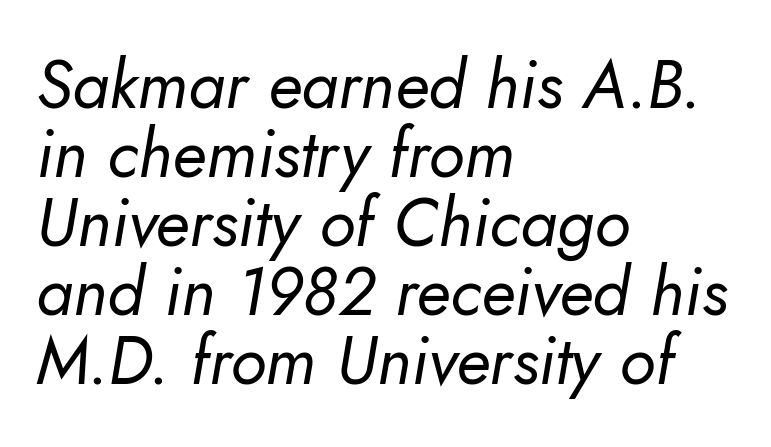
Q: Is the text bold? A: No.
Q: Is the text italic (slanted)? A: Yes, it leans right by about 10 degrees.
Q: Is the text underlined? A: No.
Q: How is the paragraph aligned? A: Left-aligned.
Q: Is the spacing between letters normal or unusually wide? A: Normal.
Q: Is the spacing between lines tight, normal or loose? A: Tight.
Q: Width (condensed, normal, or wide)? A: Normal.
Q: Stroke contrast? A: Low.
Q: x-height? A: Small.
Q: Monospaced? A: No.
